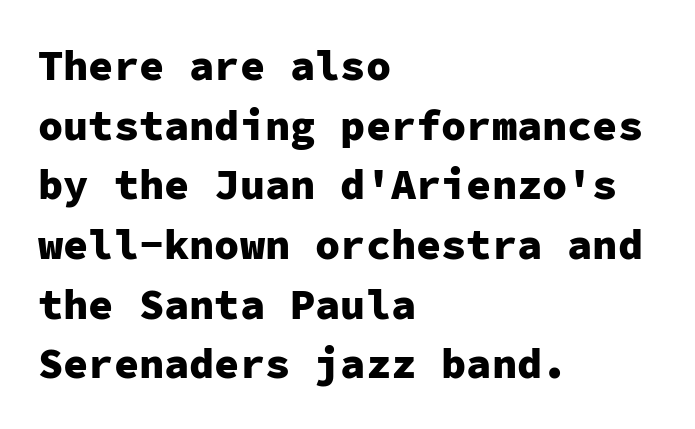
Q: Is the text bold? A: Yes.
Q: Is the text italic (slanted)? A: No, it is upright.
Q: Is the typeface a serif or a sans-serif typeface? A: Sans-serif.
Q: Is the text underlined? A: No.
Q: How is the paragraph aligned? A: Left-aligned.
Q: Is the spacing between letters normal or unusually wide? A: Normal.
Q: Is the spacing between lines tight, normal or loose? A: Normal.
Q: Width (condensed, normal, or wide)? A: Normal.
Q: Stroke contrast? A: Low.
Q: x-height? A: Medium.
Q: Monospaced? A: Yes.
